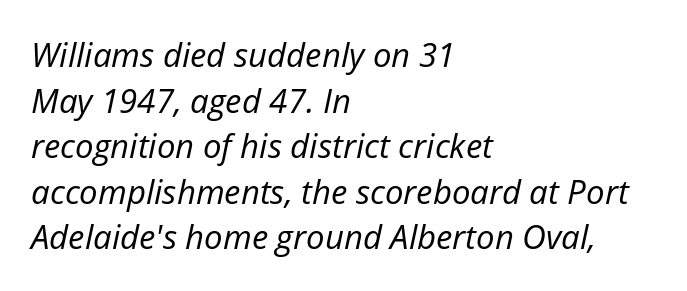
{"italic": "yes", "lean": "right", "slant_degrees": 12, "bold": "no", "weight": "regular", "width": "normal", "stroke_contrast": "low", "x_height": "medium", "monospaced": "no", "underline": "no", "align": "left", "line_spacing": "normal", "line_spacing_ratio": 1.38, "letter_spacing": "normal", "letter_spacing_em": 0.0, "glyph_px": 33}
